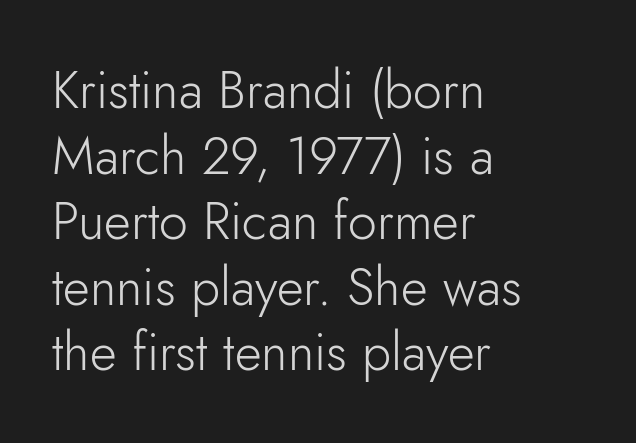
Q: Is the text bold? A: No.
Q: Is the text italic (slanted)? A: No, it is upright.
Q: Is the typeface a serif or a sans-serif typeface? A: Sans-serif.
Q: Is the text underlined? A: No.
Q: How is the paragraph aligned? A: Left-aligned.
Q: Is the spacing between letters normal or unusually wide? A: Normal.
Q: Is the spacing between lines tight, normal or loose? A: Normal.
Q: Width (condensed, normal, or wide)? A: Normal.
Q: Stroke contrast? A: Low.
Q: x-height? A: Small.
Q: Monospaced? A: No.
